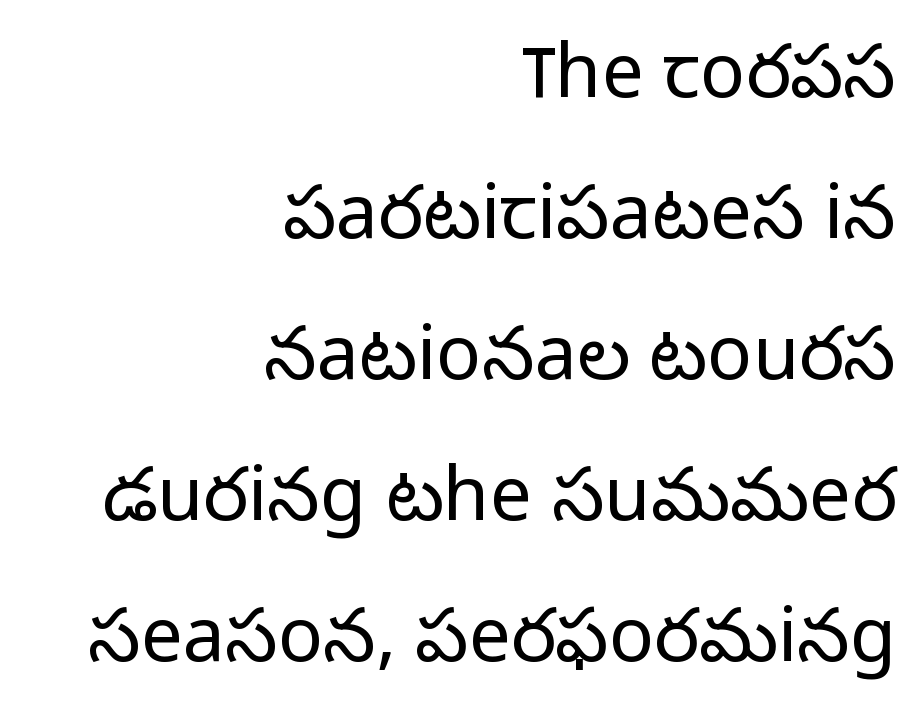
The image shows 75 px light sans-serif type, upright; set right-aligned, line spacing 1.88x, normal letter spacing, not underlined; low stroke contrast and a medium x-height.
